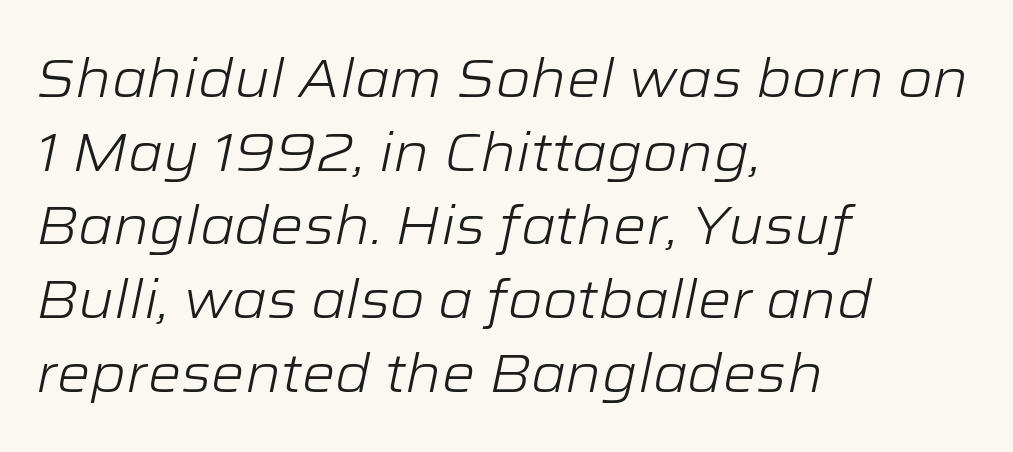
{"italic": "yes", "lean": "right", "slant_degrees": 12, "bold": "no", "weight": "light", "width": "wide", "stroke_contrast": "low", "x_height": "medium", "monospaced": "no", "underline": "no", "align": "left", "line_spacing": "normal", "line_spacing_ratio": 1.39, "letter_spacing": "normal", "letter_spacing_em": 0.0, "glyph_px": 53}
